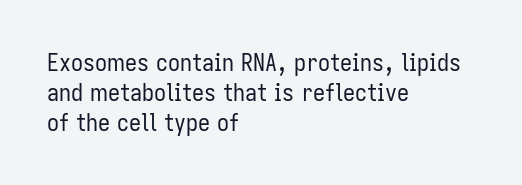
If you drew a line through each stem, it would be perfectly vertical. Tracking value appears to be zero — textbook default spacing. The rag falls on the right side of this text block. The face looks like a standard text weight, possibly lighter. The string is rendered with underlining switched off.
